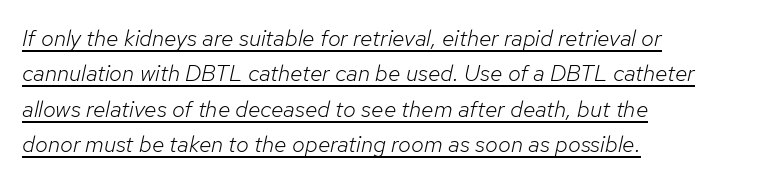
The image shows 23 px text type, italic (leaning right); set left-aligned, normal line spacing (1.54x), normal letter spacing, underlined.
